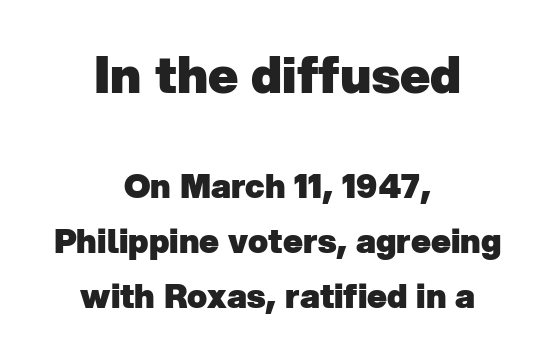
This rendering employs a face without finishing strokes, i.e., a sans-serif. The rows are spaced the way most documents space them. The rendering keeps characters at their native spacing. Quick note: underline off. In this sample the first text group is rendered at the bigger scale.
